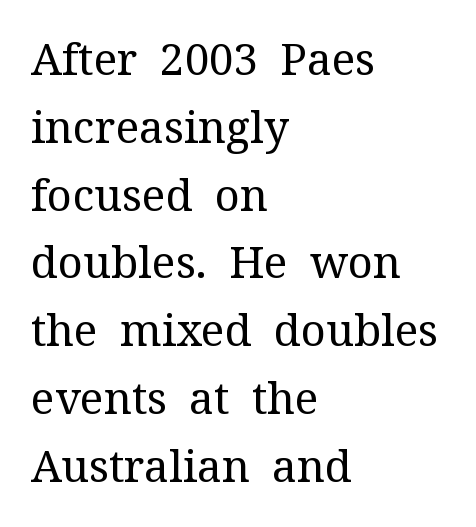
Heaviness? Minimal to ordinary, like unemphasized prose. Note the varied advance widths — an 'i' is clearly narrower than an 'm'. Italic? Not at all — the glyphs are vertical. No word sits above an underline. You could call the tracking neutral — neither tight nor loose. Does the copy run flush right? No — it runs flush left.
